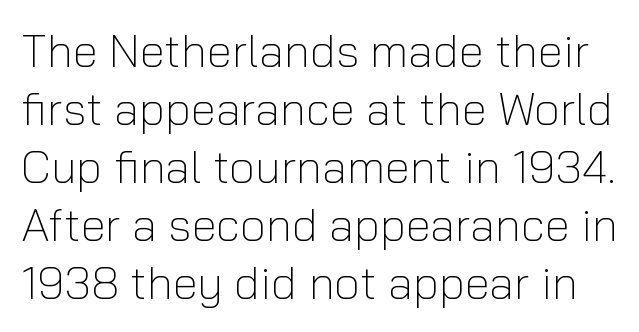
The image shows 46 px light sans-serif type, upright; set normal line spacing (1.26x), normal letter spacing, not underlined; low stroke contrast and a medium x-height.
